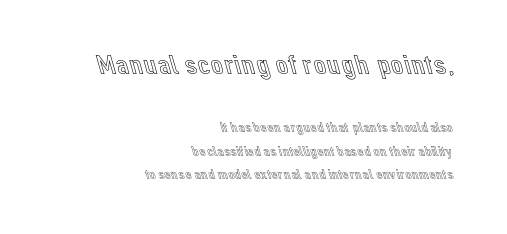
{"width": "normal", "x_height": "medium", "monospaced": "no", "underline": "no", "align": "right", "line_spacing": "normal", "line_spacing_ratio": 1.68, "letter_spacing": "normal", "letter_spacing_em": 0.0, "larger_block": "first", "size_ratio": 2.0, "glyph_px": 28}
